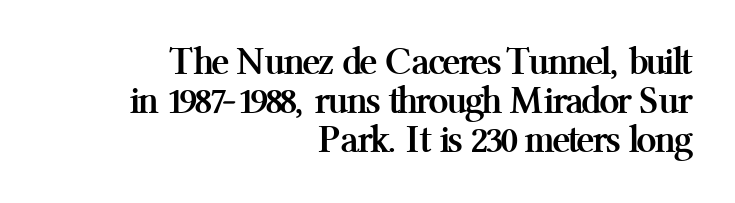
The image shows 40 px semibold serif type, upright; set right-aligned, tight line spacing (0.97x), normal letter spacing, not underlined; medium stroke contrast and a medium x-height.
